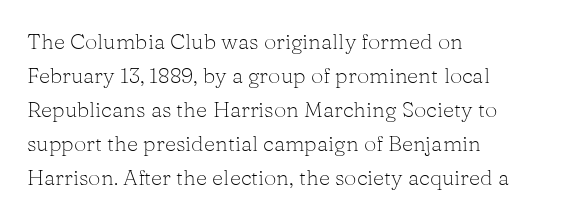
Q: Is the text bold? A: No.
Q: Is the text italic (slanted)? A: No, it is upright.
Q: Is the text underlined? A: No.
Q: How is the paragraph aligned? A: Left-aligned.
Q: Is the spacing between letters normal or unusually wide? A: Normal.
Q: Is the spacing between lines tight, normal or loose? A: Normal.
